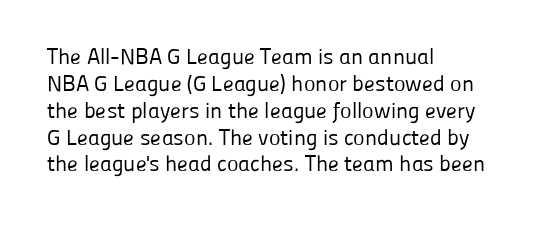
Honestly, the letter spacing is just normal — you wouldn't notice it. A student would call this left alignment; a typographer would say flush left, rag right. The font sits on the lighter half of the weight spectrum, regular included. Just letters on the line, the space beneath them empty.
